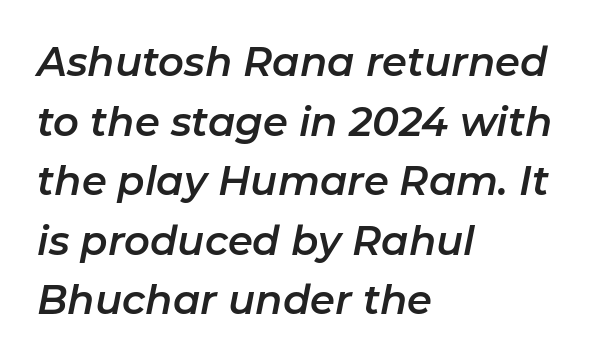
{"italic": "yes", "lean": "right", "slant_degrees": 11, "width": "normal", "stroke_contrast": "low", "x_height": "medium", "monospaced": "no", "underline": "no", "align": "left", "line_spacing": "normal", "line_spacing_ratio": 1.49, "letter_spacing": "normal", "letter_spacing_em": 0.0, "glyph_px": 40}
